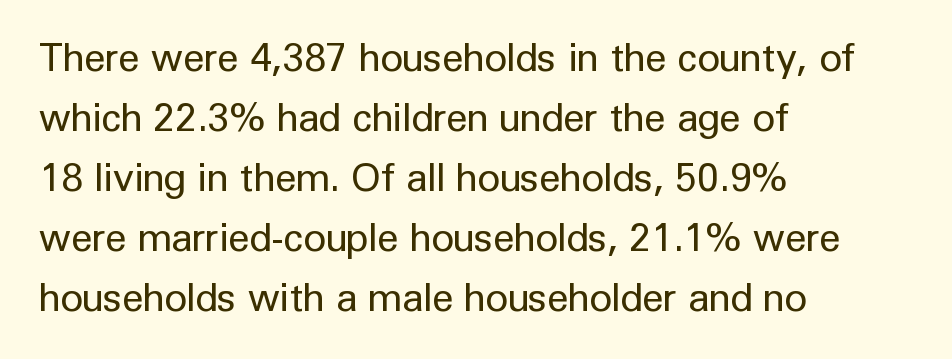
The image shows 39 px regular-weight sans-serif type, upright; set left-aligned, normal line spacing (1.54x), normal letter spacing, not underlined; low stroke contrast and a medium x-height.
